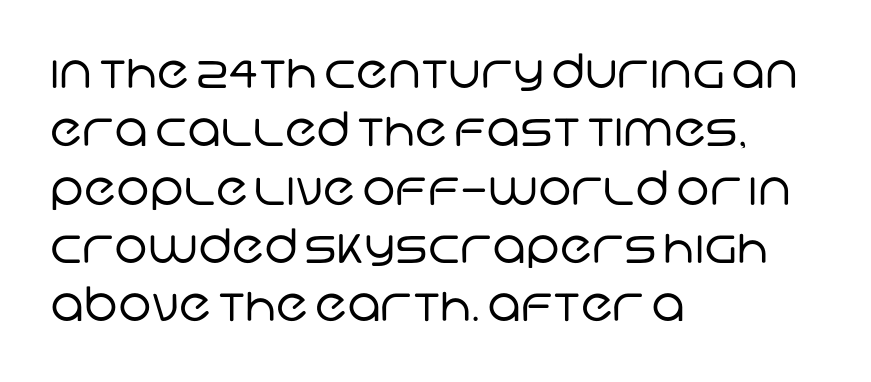
In CSS terms this would be text-align: left. Check the space under the baseline: it is left empty. The line texture is even and compact thanks to regular tracking. Think of a printed novel: that variable character pitch is what you see here.
